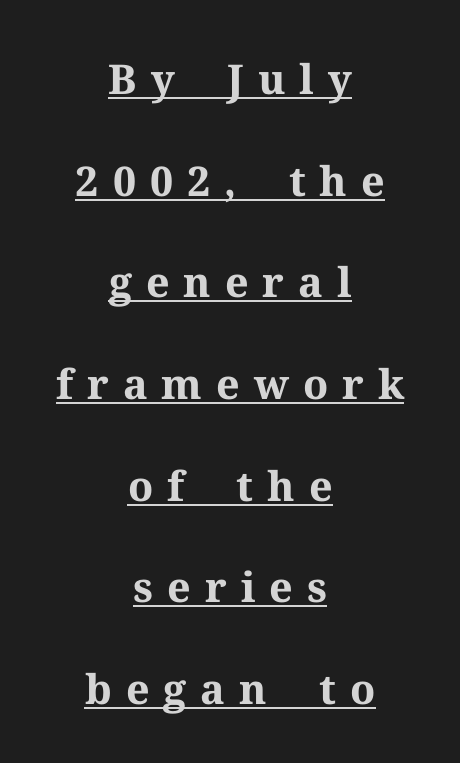
Reading down the block, each line starts at a different indent, mirrored at its end. Students, observe the line beneath the letters — that is underlining. Does extra space separate the letters? Yes, quite a lot of it. Note the varied advance widths — an 'i' is clearly narrower than an 'm'. What kind of face is this? One with serifs. Thick stems and heavy bowls — unmistakably bold.
